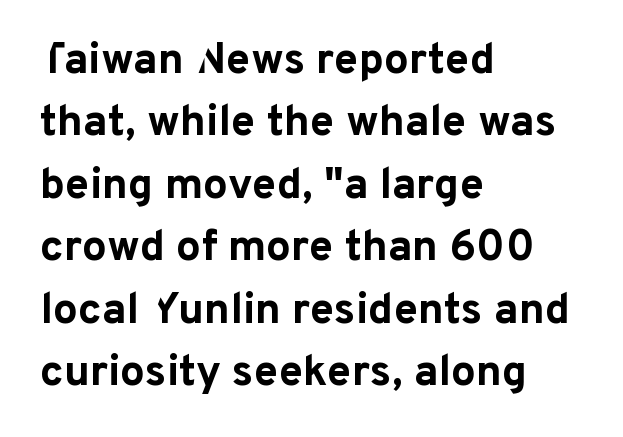
A typesetter would call this zero additional tracking. This sample has the flowing, uneven cadence of proportional lettering. The space directly below the letters is spotless. Is the type bold? Yes — the strokes are clearly thick and heavy.
